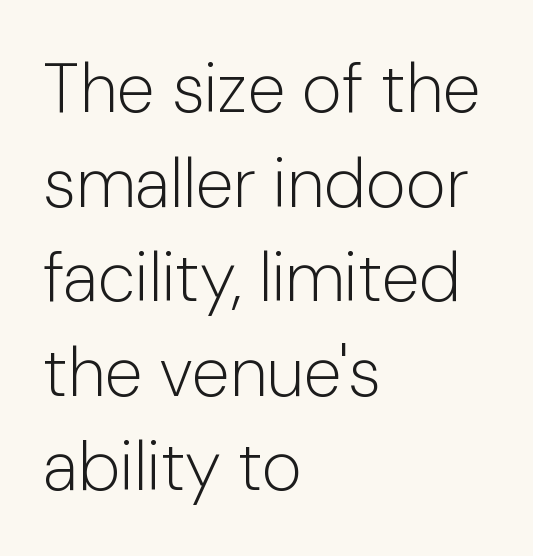
{"serif": "no", "italic": "no", "bold": "no", "weight": "light", "width": "normal", "stroke_contrast": "low", "x_height": "medium", "monospaced": "no", "underline": "no", "align": "left", "line_spacing": "normal", "line_spacing_ratio": 1.37, "letter_spacing": "normal", "letter_spacing_em": 0.0, "glyph_px": 69}
